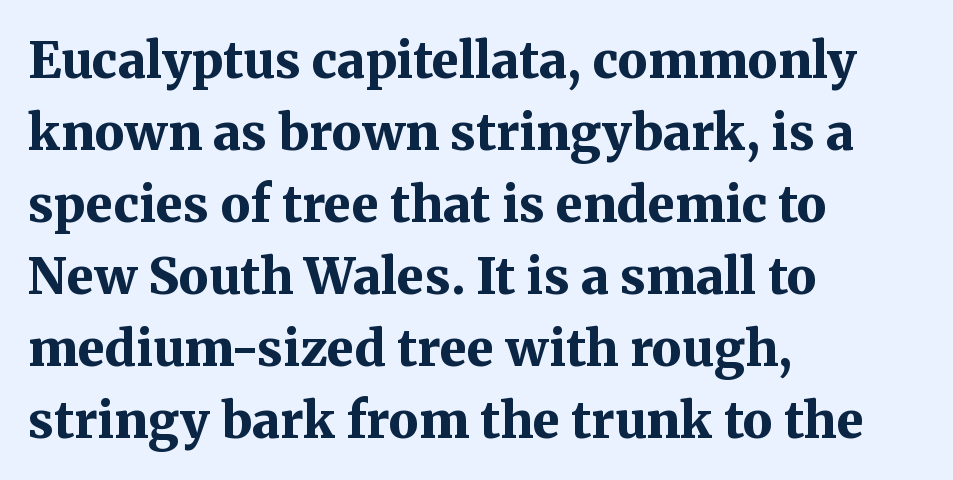
Q: Is the text bold? A: Yes.
Q: Is the text italic (slanted)? A: No, it is upright.
Q: Is the typeface a serif or a sans-serif typeface? A: Serif.
Q: Is the text underlined? A: No.
Q: How is the paragraph aligned? A: Left-aligned.
Q: Is the spacing between letters normal or unusually wide? A: Normal.
Q: Is the spacing between lines tight, normal or loose? A: Normal.
Q: Width (condensed, normal, or wide)? A: Normal.
Q: Stroke contrast? A: Medium.
Q: x-height? A: Medium.
Q: Monospaced? A: No.
